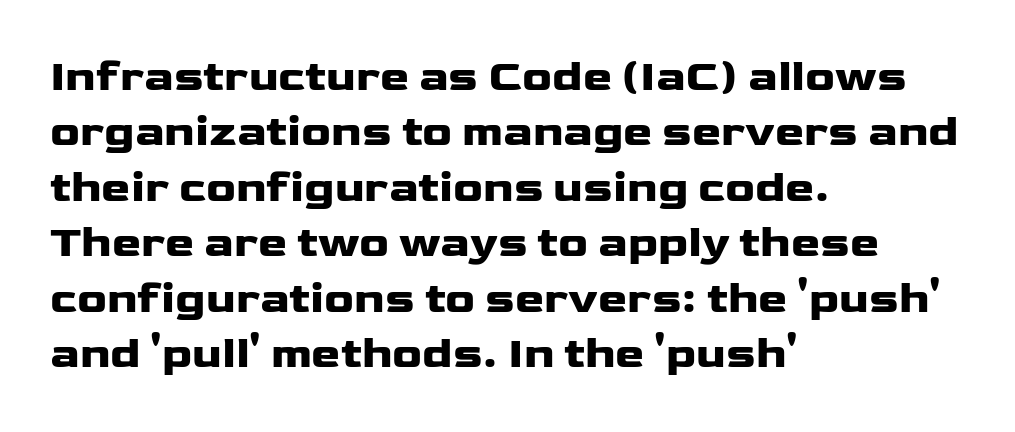
{"serif": "no", "italic": "no", "bold": "yes", "weight": "heavy", "width": "wide", "stroke_contrast": "low", "x_height": "medium", "monospaced": "no", "underline": "no", "align": "left", "line_spacing": "normal", "line_spacing_ratio": 1.26, "letter_spacing": "normal", "letter_spacing_em": 0.0, "glyph_px": 44}
